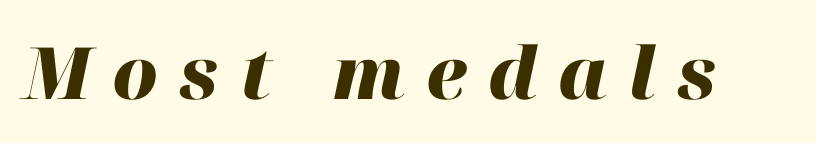
{"italic": "yes", "lean": "right", "slant_degrees": 12, "bold": "yes", "weight": "heavy", "width": "normal", "stroke_contrast": "high", "x_height": "medium", "monospaced": "no", "underline": "no", "letter_spacing": "wide", "letter_spacing_em": 0.29, "glyph_px": 72}
